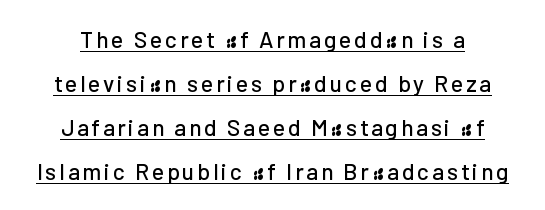
Every word sits above its own underline. In terms of leading, this rendering errs on the spacious side. This is roman type, the default non-slanted kind.
